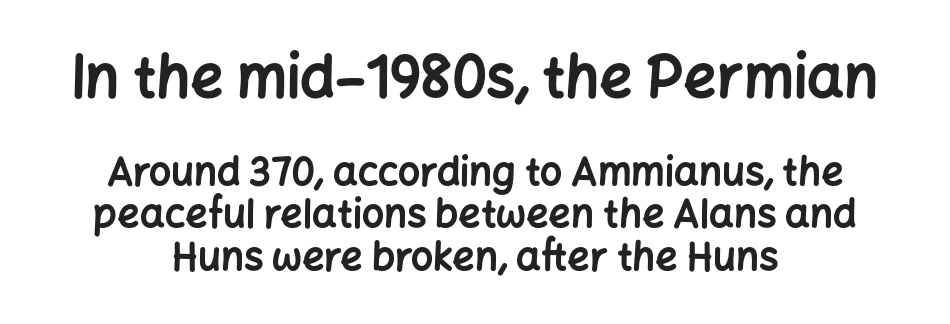
Nope, not italic — everything's standing straight. The passage shown has conventional tracking throughout. The passage shown stacks its lines with hardly any gap. The face used here appears at its bigger size in the upper chunk.
